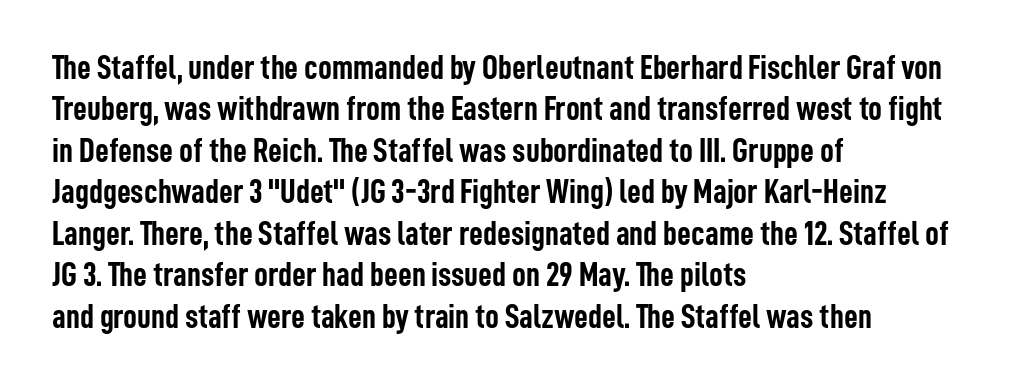
Q: Is the text bold? A: Yes.
Q: Is the text italic (slanted)? A: No, it is upright.
Q: Is the typeface a serif or a sans-serif typeface? A: Sans-serif.
Q: Is the text underlined? A: No.
Q: How is the paragraph aligned? A: Left-aligned.
Q: Is the spacing between letters normal or unusually wide? A: Normal.
Q: Width (condensed, normal, or wide)? A: Condensed.
Q: Stroke contrast? A: Low.
Q: x-height? A: Medium.
Q: Monospaced? A: No.
